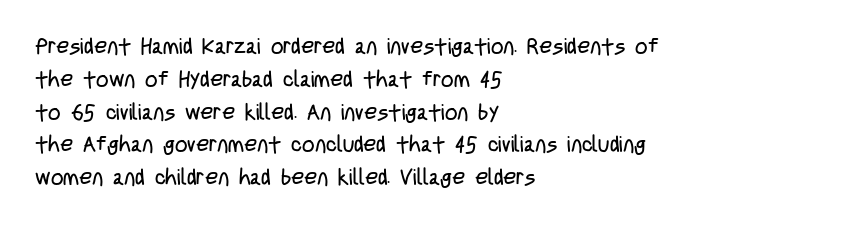
{"italic": "no", "bold": "no", "underline": "no", "align": "left", "line_spacing": "normal", "line_spacing_ratio": 1.49, "letter_spacing": "normal", "letter_spacing_em": 0.0, "glyph_px": 22}
